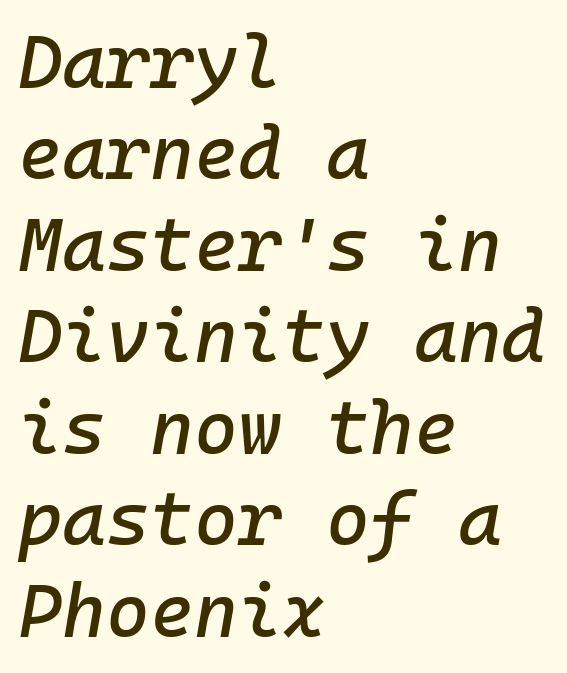
Just letters on the line, the space beneath them empty. Left-aligned paragraph, ragged on the right. Here the glyphs are tracked normally, forming tight word shapes. Style check: oblique.
